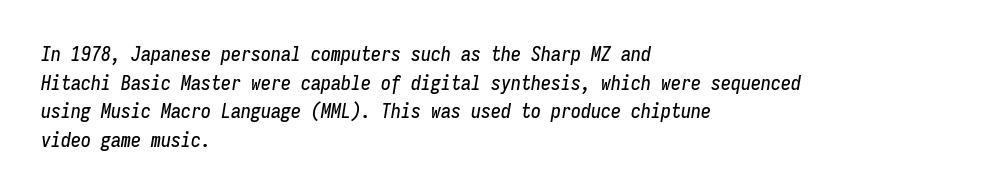
Q: Is the text italic (slanted)? A: Yes, it leans right by about 9 degrees.
Q: Is the text underlined? A: No.
Q: How is the paragraph aligned? A: Left-aligned.
Q: Is the spacing between letters normal or unusually wide? A: Normal.
Q: Is the spacing between lines tight, normal or loose? A: Normal.
